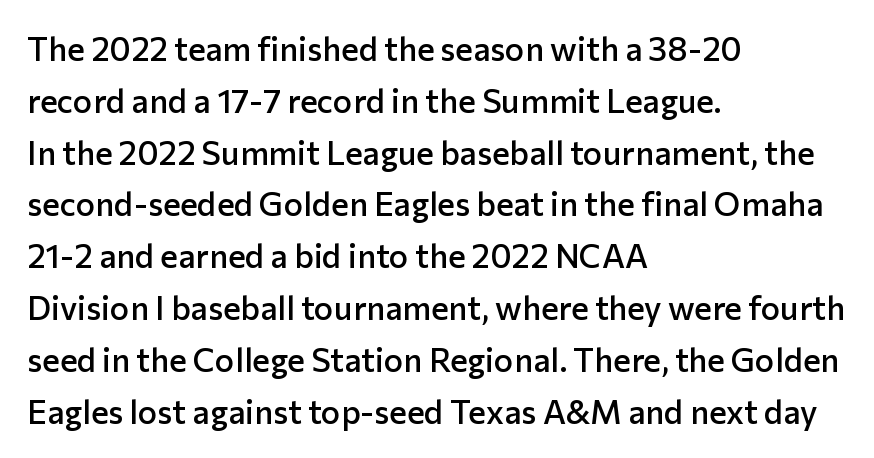
Q: Is the text bold? A: Semi-bold.
Q: Is the text italic (slanted)? A: No, it is upright.
Q: Is the typeface a serif or a sans-serif typeface? A: Sans-serif.
Q: Is the text underlined? A: No.
Q: How is the paragraph aligned? A: Left-aligned.
Q: Is the spacing between letters normal or unusually wide? A: Normal.
Q: Is the spacing between lines tight, normal or loose? A: Normal.
Q: Width (condensed, normal, or wide)? A: Normal.
Q: Stroke contrast? A: Low.
Q: x-height? A: Medium.
Q: Monospaced? A: No.
